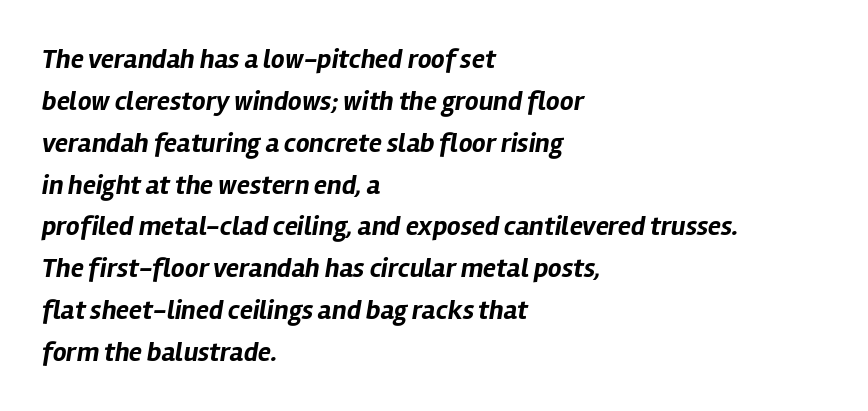
{"italic": "yes", "lean": "right", "slant_degrees": 12, "bold": "yes", "underline": "no", "align": "left", "line_spacing": "normal", "line_spacing_ratio": 1.55, "letter_spacing": "normal", "letter_spacing_em": 0.0, "glyph_px": 27}
